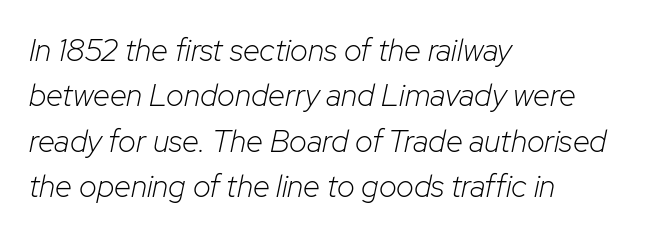
Q: Is the text bold? A: No.
Q: Is the text italic (slanted)? A: Yes, it leans right by about 12 degrees.
Q: Is the text underlined? A: No.
Q: How is the paragraph aligned? A: Left-aligned.
Q: Is the spacing between letters normal or unusually wide? A: Normal.
Q: Is the spacing between lines tight, normal or loose? A: Normal.
Q: Width (condensed, normal, or wide)? A: Normal.
Q: Stroke contrast? A: Low.
Q: x-height? A: Medium.
Q: Monospaced? A: No.
